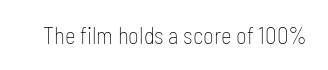
Q: Is the text bold? A: No.
Q: Is the text italic (slanted)? A: No, it is upright.
Q: Is the text underlined? A: No.
Q: Is the spacing between letters normal or unusually wide? A: Normal.
